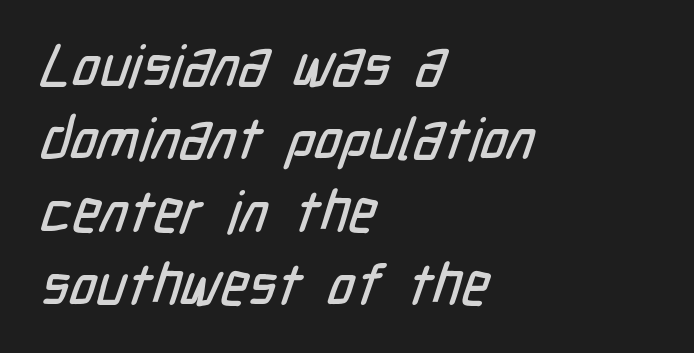
This rendering features lettering with no underline. Varying glyph widths throughout — classic text-font behaviour. The rendering uses a moderate line-height, typical for paragraphs. Each word holds together tightly as a unit, with standard inter-letter gaps. The characters display no serif detailing; their extremities are plain. The text block is weighted toward the left margin, trailing off unevenly rightward.
